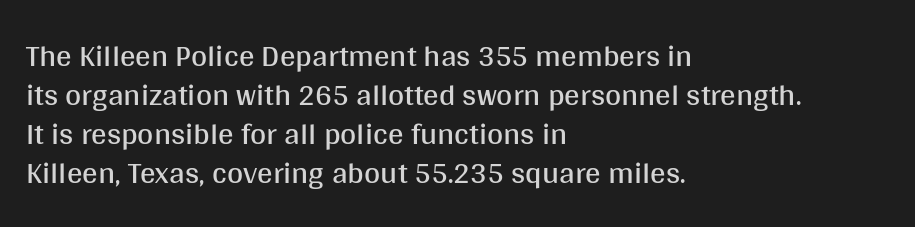
The typesetting does not lean heavy: it is not bold. The text was rendered using a sans face with plain stroke endings. The face used here is proportionally spaced, like ordinary book or web type. The space between consecutive lines is moderate.
